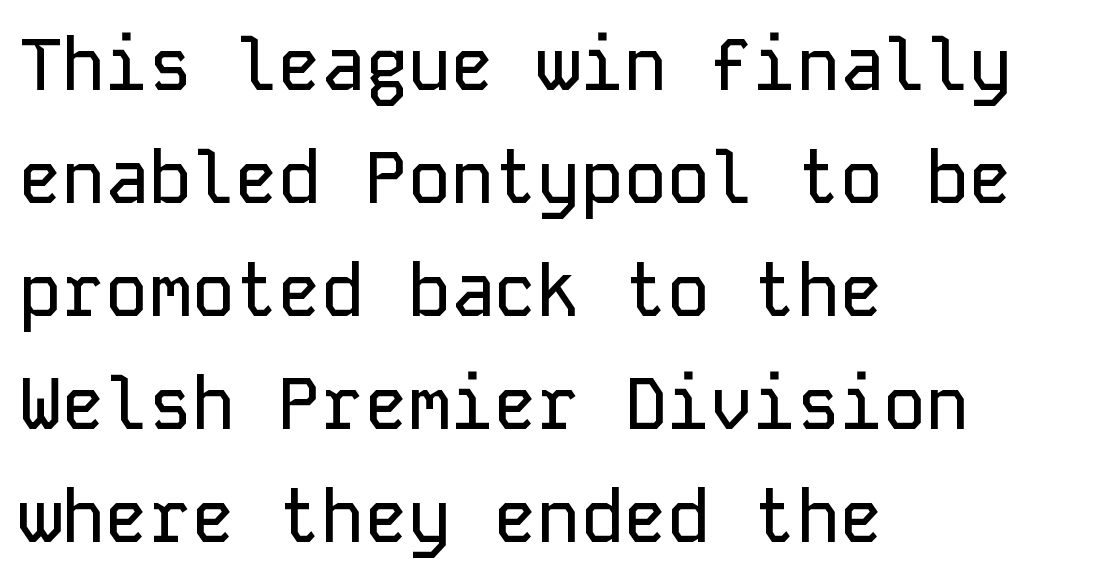
The image shows 72 px sans-serif type, upright, monospaced; set left-aligned, normal line spacing (1.57x), normal letter spacing, not underlined; low stroke contrast and a medium x-height.
